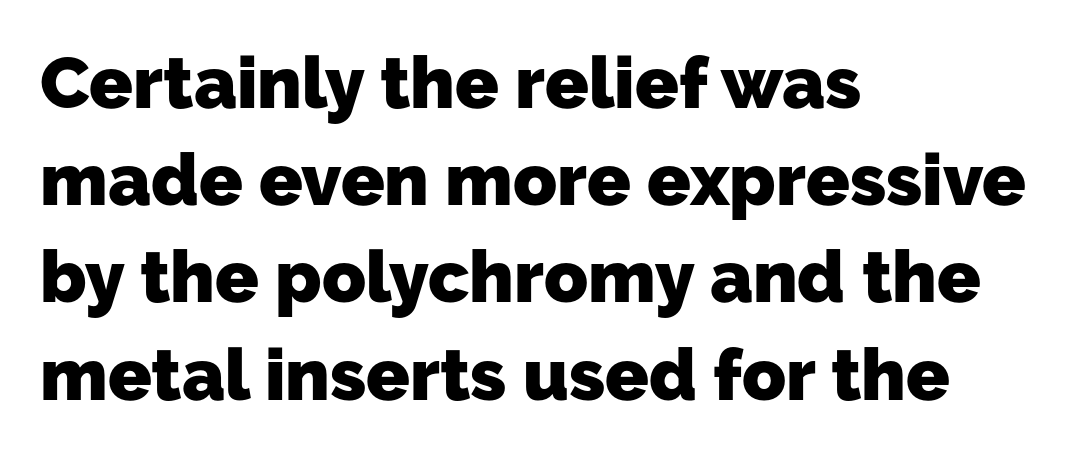
{"serif": "no", "bold": "yes", "weight": "heavy", "width": "normal", "stroke_contrast": "low", "x_height": "medium", "monospaced": "no", "underline": "no", "align": "left", "line_spacing": "normal", "line_spacing_ratio": 1.35, "letter_spacing": "normal", "letter_spacing_em": 0.0, "glyph_px": 72}
